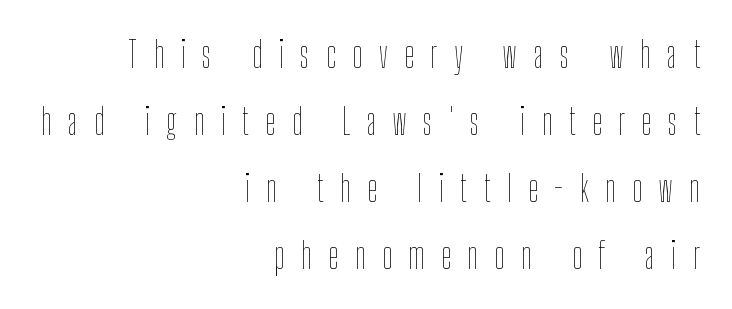
Q: Is the text bold? A: No.
Q: Is the text italic (slanted)? A: No, it is upright.
Q: Is the text underlined? A: No.
Q: How is the paragraph aligned? A: Right-aligned.
Q: Is the spacing between letters normal or unusually wide? A: Unusually wide.
Q: Width (condensed, normal, or wide)? A: Condensed.
Q: Stroke contrast? A: Low.
Q: x-height? A: Medium.
Q: Monospaced? A: No.
